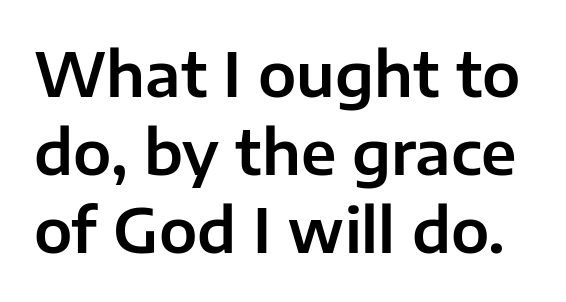
Q: Is the text italic (slanted)? A: No, it is upright.
Q: Is the typeface a serif or a sans-serif typeface? A: Sans-serif.
Q: Is the text underlined? A: No.
Q: Is the spacing between letters normal or unusually wide? A: Normal.
Q: Is the spacing between lines tight, normal or loose? A: Normal.
Q: Width (condensed, normal, or wide)? A: Normal.
Q: Stroke contrast? A: Low.
Q: x-height? A: Medium.
Q: Monospaced? A: No.
